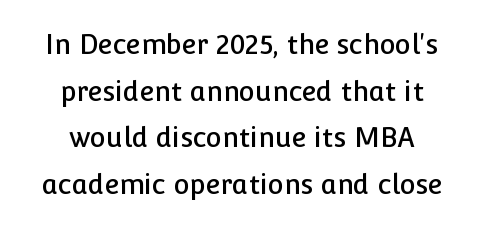
Any mark beneath the type? The region is blank. The tracking reads as untouched default to a designer's eye. A typesetter would mark this as roman, not italic.
